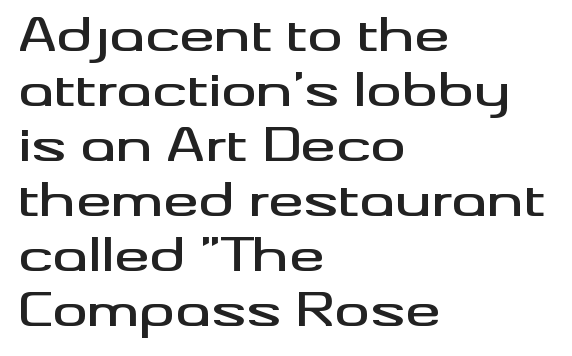
{"serif": "no", "italic": "no", "width": "wide", "stroke_contrast": "medium", "x_height": "small", "monospaced": "no", "underline": "no", "align": "left", "line_spacing": "normal", "line_spacing_ratio": 1.25, "letter_spacing": "normal", "letter_spacing_em": 0.0, "glyph_px": 44}
